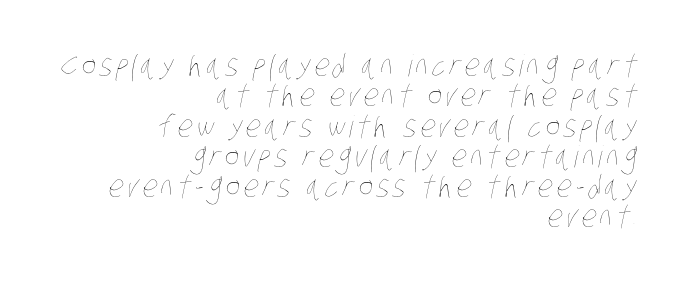
The image shows 30 px thin, condensed type; set right-aligned, tight line spacing (1.01x), not underlined; low stroke contrast and a large x-height.
